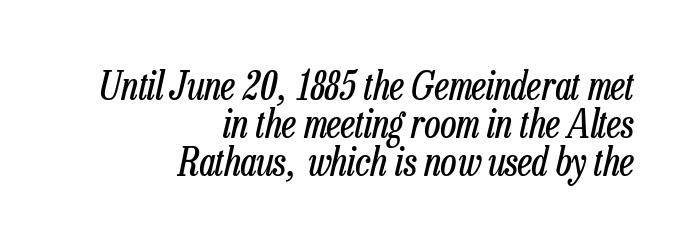
The image shows 39 px regular-weight, condensed type, italic (leaning right); set right-aligned, tight line spacing (0.97x), normal letter spacing, not underlined; low stroke contrast and a medium x-height.
